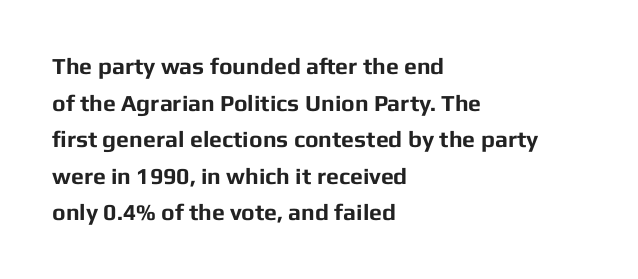
The image shows 23 px bold type, upright; set left-aligned, normal line spacing (1.59x), normal letter spacing, not underlined.
